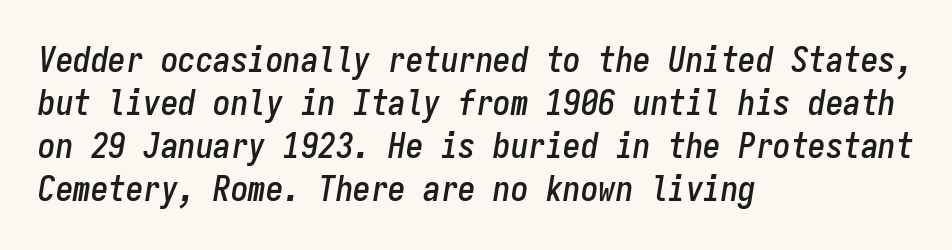
The image shows 35 px condensed type, italic (leaning right), monospaced; set left-aligned, line spacing 1.23x, normal letter spacing, not underlined; low stroke contrast and a medium x-height.
